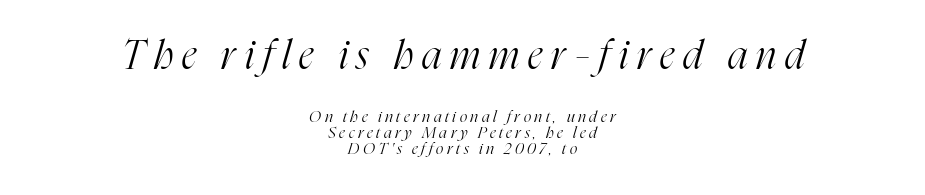
The image shows 40 px light, condensed serif type, italic (leaning right); set centered, tight line spacing (1.0x), unusually wide letter spacing (+0.22 em), not underlined; the first (top) block is 2.5x larger; high stroke contrast and a medium x-height.
